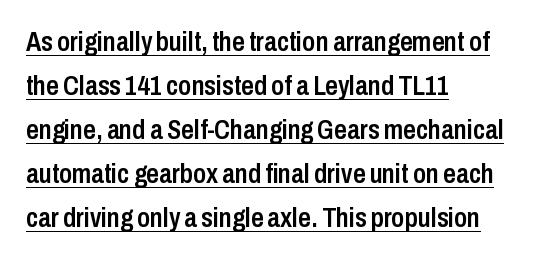
{"serif": "no", "italic": "no", "bold": "semi", "weight": "semibold", "width": "condensed", "stroke_contrast": "low", "x_height": "medium", "monospaced": "no", "underline": "yes", "align": "left", "line_spacing": "normal", "line_spacing_ratio": 1.57, "letter_spacing": "normal", "letter_spacing_em": 0.0, "glyph_px": 28}
